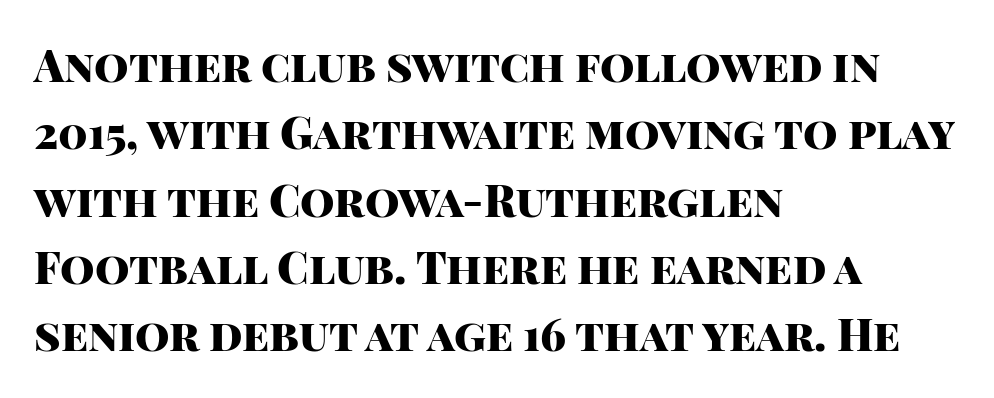
The image shows 44 px heavy sans-serif type, upright; set left-aligned, normal line spacing (1.53x), normal letter spacing, not underlined; high stroke contrast and a large x-height.
